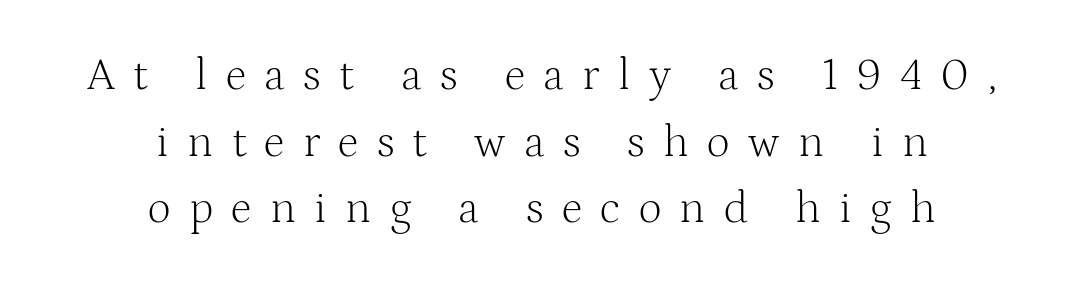
The image shows 45 px light serif type, upright; set centered, normal line spacing (1.48x), unusually wide letter spacing (+0.41 em), not underlined; medium stroke contrast and a medium x-height.
